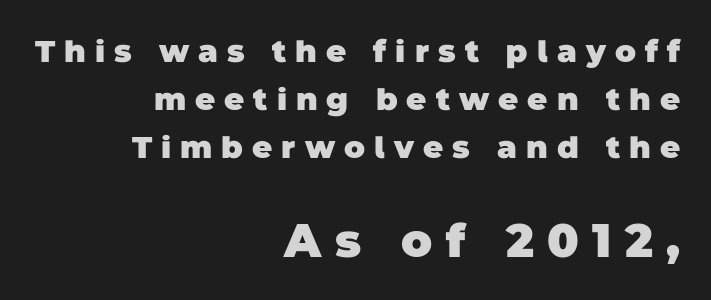
{"serif": "no", "bold": "yes", "weight": "heavy", "width": "normal", "stroke_contrast": "low", "x_height": "large", "monospaced": "no", "underline": "no", "align": "right", "line_spacing": "normal", "line_spacing_ratio": 1.55, "letter_spacing": "wide", "letter_spacing_em": 0.29, "larger_block": "second", "size_ratio": 1.48, "glyph_px": 46}
